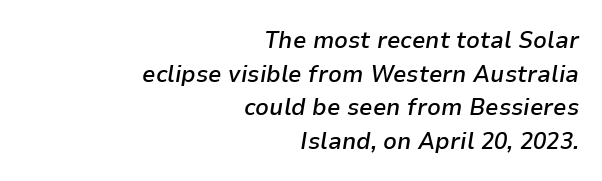
{"italic": "yes", "lean": "right", "slant_degrees": 9, "bold": "semi", "underline": "no", "align": "right", "line_spacing": "normal", "line_spacing_ratio": 1.4, "letter_spacing": "normal", "letter_spacing_em": 0.0, "glyph_px": 24}
